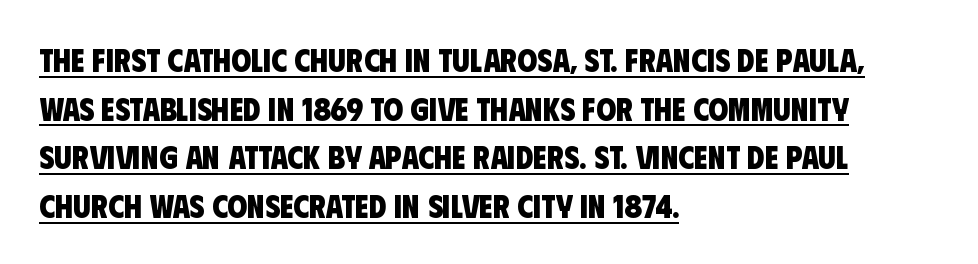
The image shows 32 px heavy, condensed sans-serif type; set left-aligned, normal line spacing (1.52x), normal letter spacing, underlined; low stroke contrast and a large x-height.
